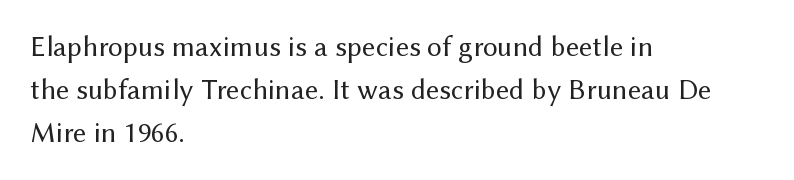
I'd call this a sans setting — the letters go barefoot. The line texture is even and compact thanks to regular tracking. Letters have the restrained weight of plain body copy at most. This sample has the flowing, uneven cadence of proportional lettering.
